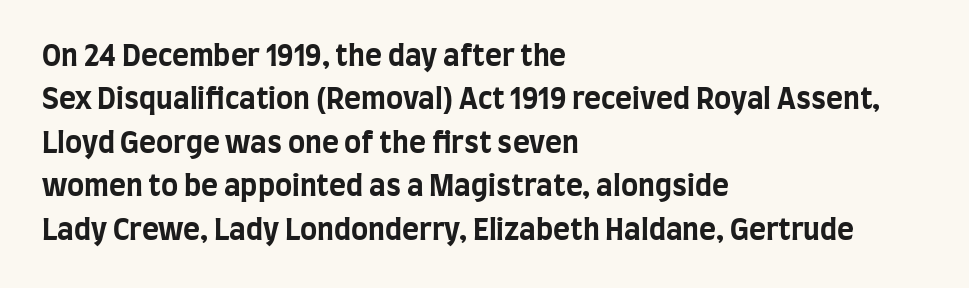
Q: Is the text bold? A: Yes.
Q: Is the text italic (slanted)? A: No, it is upright.
Q: Is the typeface a serif or a sans-serif typeface? A: Sans-serif.
Q: Is the text underlined? A: No.
Q: How is the paragraph aligned? A: Left-aligned.
Q: Is the spacing between letters normal or unusually wide? A: Normal.
Q: Is the spacing between lines tight, normal or loose? A: Normal.
Q: Width (condensed, normal, or wide)? A: Condensed.
Q: Stroke contrast? A: Low.
Q: x-height? A: Large.
Q: Monospaced? A: No.
